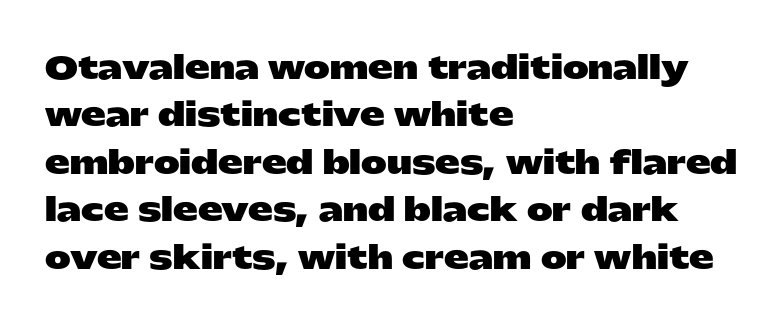
Q: Is the text bold? A: Yes.
Q: Is the text italic (slanted)? A: No, it is upright.
Q: Is the typeface a serif or a sans-serif typeface? A: Sans-serif.
Q: Is the text underlined? A: No.
Q: How is the paragraph aligned? A: Left-aligned.
Q: Is the spacing between letters normal or unusually wide? A: Normal.
Q: Is the spacing between lines tight, normal or loose? A: Normal.
Q: Width (condensed, normal, or wide)? A: Wide.
Q: Stroke contrast? A: Low.
Q: x-height? A: Medium.
Q: Monospaced? A: No.
